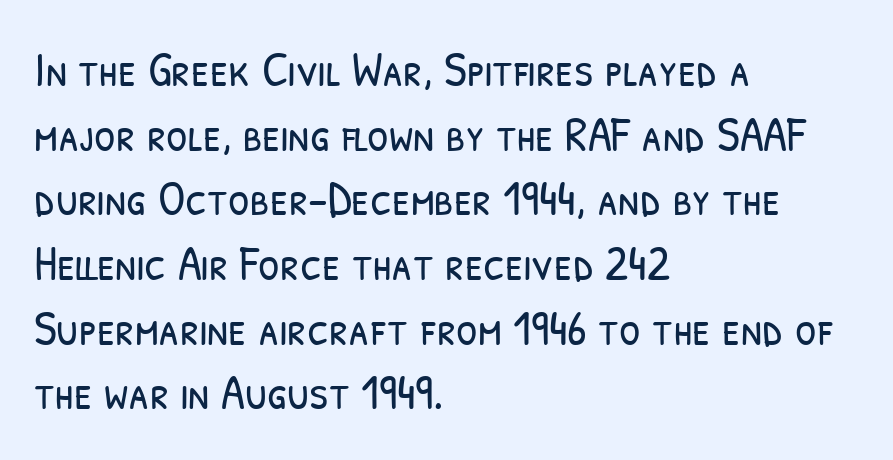
{"serif": "no", "bold": "no", "weight": "light", "width": "condensed", "stroke_contrast": "low", "x_height": "medium", "monospaced": "no", "underline": "no", "align": "left", "line_spacing": "normal", "line_spacing_ratio": 1.32, "letter_spacing": "normal", "letter_spacing_em": 0.0, "glyph_px": 49}
